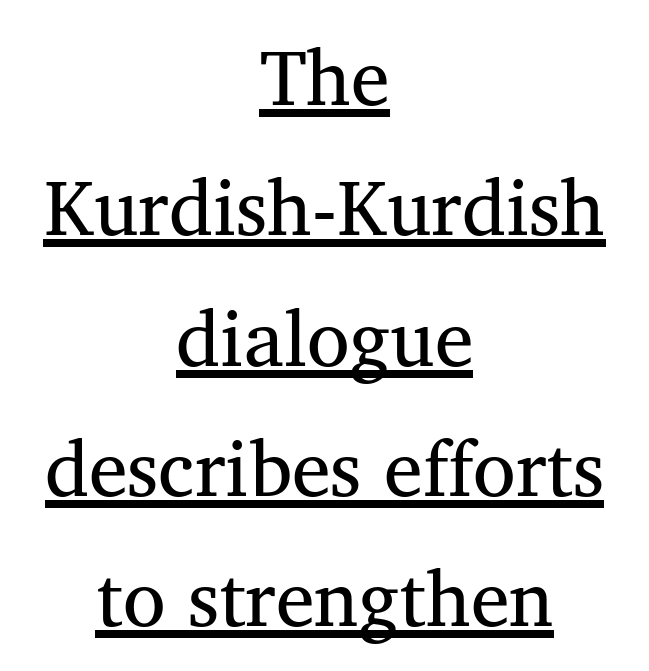
Underlining? Definitely there. Yep, those are serifs on the letters. Between one letter and the next there's only the usual sliver of space. Character widths vary here, with narrow letters taking less room than wide ones.
